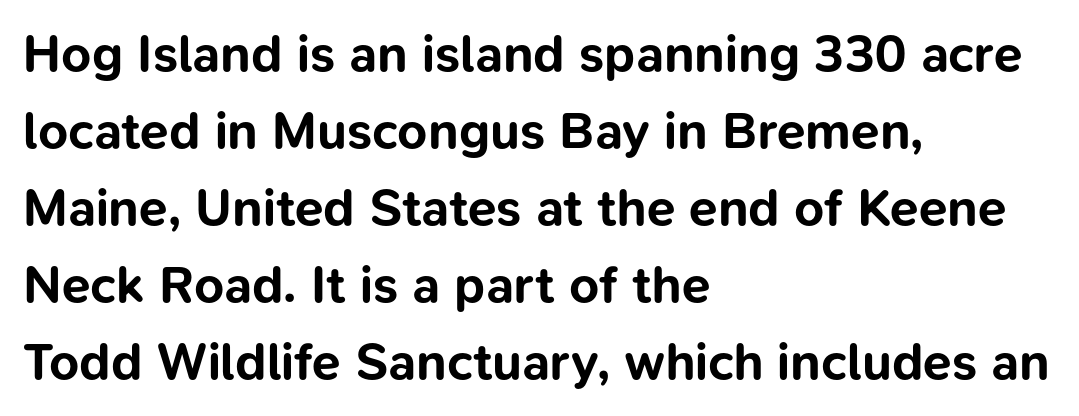
{"serif": "no", "italic": "no", "bold": "yes", "weight": "bold", "width": "normal", "stroke_contrast": "low", "x_height": "medium", "monospaced": "no", "underline": "no", "align": "left", "line_spacing": "normal", "line_spacing_ratio": 1.48, "letter_spacing": "normal", "letter_spacing_em": 0.0, "glyph_px": 52}
